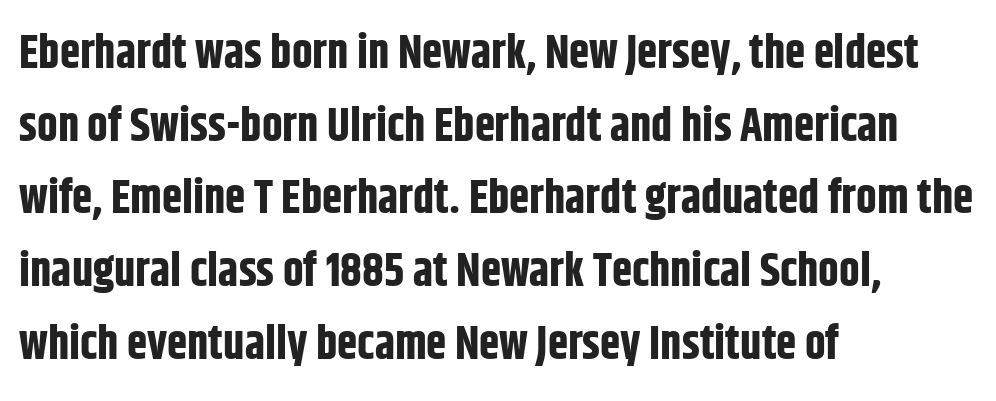
Do the characters align in a grid? No, the font is proportional. The letters carry no serifs — their stems end cleanly without finishing strokes. Horizontal bands of white between lines are of average thickness. Heft: maximum for text — a bold. The rag falls on the right side of this text block.
